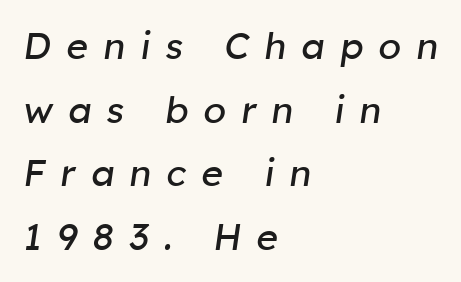
The compositor pushed each line to the left boundary. Honestly, there is no underline to notice here at all. The passage shown leans; its letterforms are oblique. The rendering uses natural spacing where letterforms have individual widths. The type is letterspaced generously, with wide tracking. Stem width sits at or under what a default text font uses.
